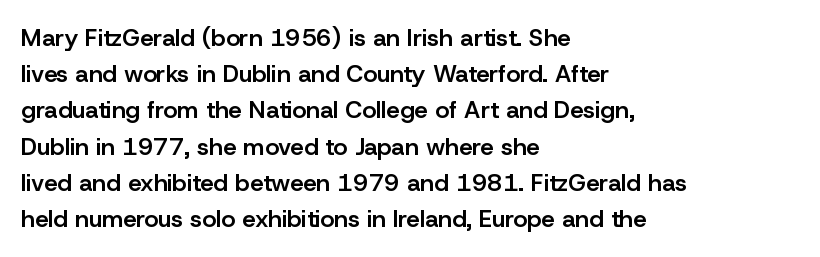
{"italic": "no", "bold": "semi", "underline": "no", "align": "left", "line_spacing": "normal", "line_spacing_ratio": 1.51, "letter_spacing": "normal", "letter_spacing_em": 0.0, "glyph_px": 24}
